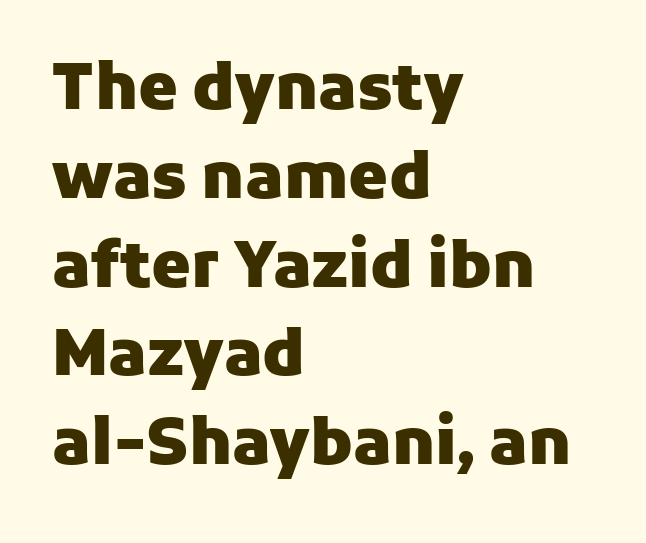
{"serif": "no", "italic": "no", "bold": "yes", "weight": "heavy", "width": "normal", "stroke_contrast": "low", "x_height": "medium", "monospaced": "no", "underline": "no", "align": "left", "line_spacing": "normal", "line_spacing_ratio": 1.41, "letter_spacing": "normal", "letter_spacing_em": 0.0, "glyph_px": 63}
